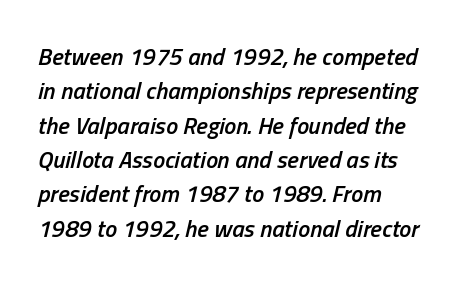
The image shows 24 px text type, italic (leaning right); set normal line spacing (1.43x), normal letter spacing, not underlined.
